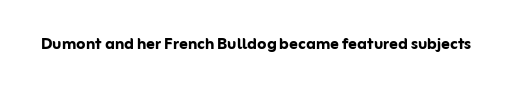
{"italic": "no", "bold": "yes", "underline": "no", "letter_spacing": "normal", "letter_spacing_em": 0.0, "glyph_px": 21}
